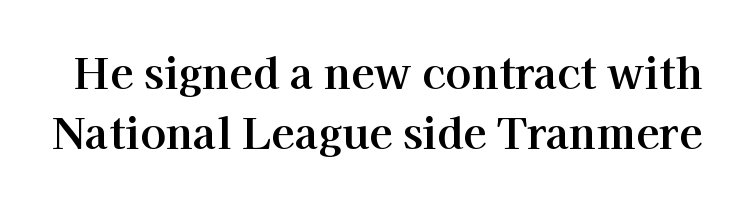
Q: Is the text italic (slanted)? A: No, it is upright.
Q: Is the typeface a serif or a sans-serif typeface? A: Serif.
Q: Is the text underlined? A: No.
Q: Is the spacing between letters normal or unusually wide? A: Normal.
Q: Is the spacing between lines tight, normal or loose? A: Normal.
Q: Width (condensed, normal, or wide)? A: Normal.
Q: Stroke contrast? A: High.
Q: x-height? A: Medium.
Q: Monospaced? A: No.
